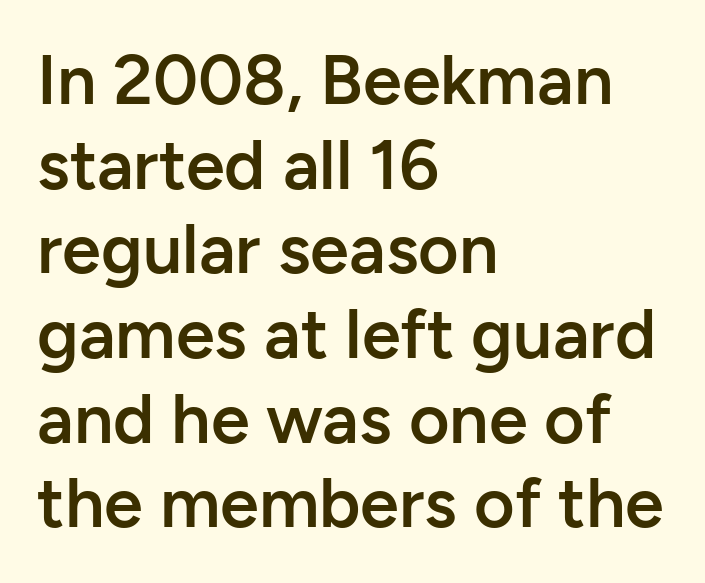
The rendering anchors every line to the left-hand side. Letter spacing: default. Letters rest on an invisible, unmarked baseline. Italic? Not at all — the glyphs are vertical. The font family rendered here belongs to the sans-serif group. The letters advance in unequal steps, a hallmark of proportional type.
